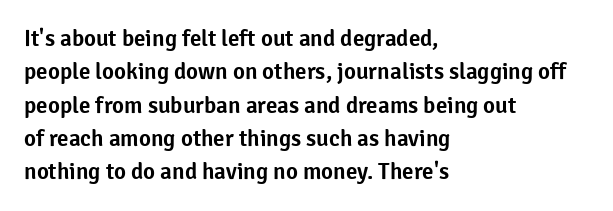
The rendering uses a moderate line-height, typical for paragraphs. These lines were composed using upright roman letters. The gaps between neighbouring characters are ordinary and unremarkable. Has an underline been added? It has not. Line starts are locked; line ends wander.
